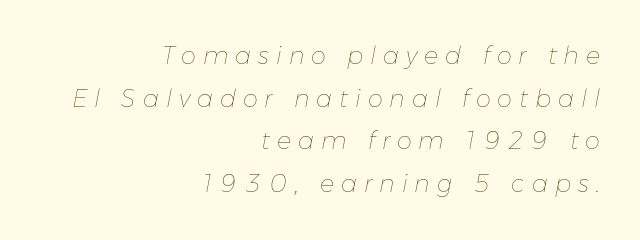
{"italic": "yes", "lean": "right", "slant_degrees": 11, "bold": "no", "underline": "no", "align": "right", "line_spacing_ratio": 1.78, "letter_spacing": "wide", "letter_spacing_em": 0.29, "glyph_px": 24}
